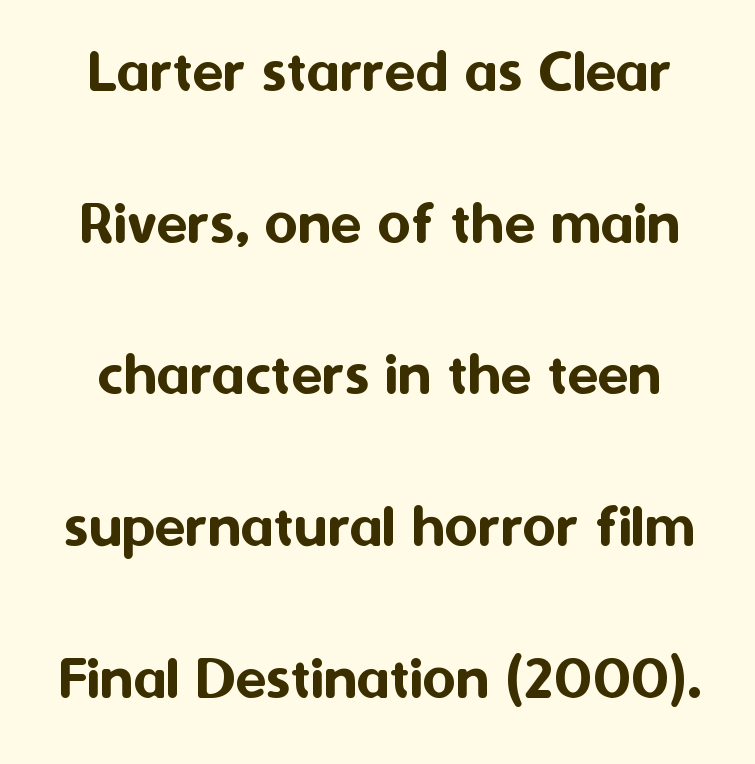
Q: Is the text italic (slanted)? A: No, it is upright.
Q: Is the typeface a serif or a sans-serif typeface? A: Sans-serif.
Q: Is the text underlined? A: No.
Q: Is the spacing between letters normal or unusually wide? A: Normal.
Q: Is the spacing between lines tight, normal or loose? A: Loose.
Q: Width (condensed, normal, or wide)? A: Normal.
Q: Stroke contrast? A: Medium.
Q: x-height? A: Medium.
Q: Monospaced? A: No.
